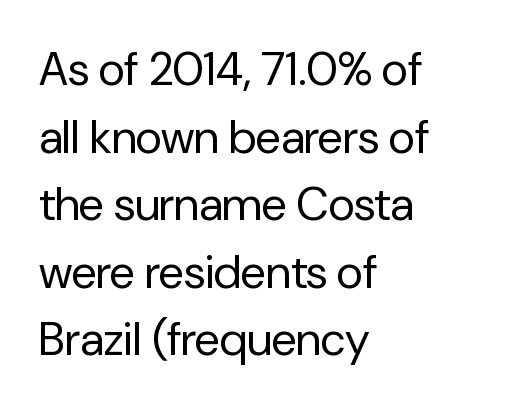
Q: Is the text bold? A: No.
Q: Is the text italic (slanted)? A: No, it is upright.
Q: Is the typeface a serif or a sans-serif typeface? A: Sans-serif.
Q: Is the text underlined? A: No.
Q: How is the paragraph aligned? A: Left-aligned.
Q: Is the spacing between letters normal or unusually wide? A: Normal.
Q: Is the spacing between lines tight, normal or loose? A: Normal.
Q: Width (condensed, normal, or wide)? A: Normal.
Q: Stroke contrast? A: Low.
Q: x-height? A: Medium.
Q: Monospaced? A: No.
